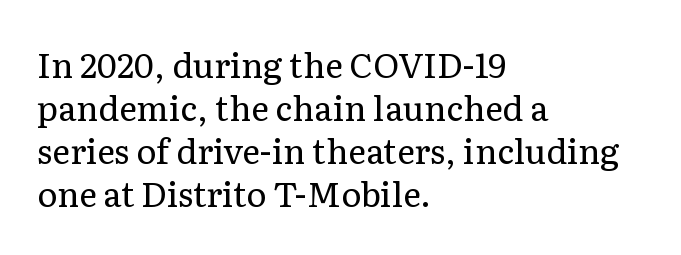
{"serif": "yes", "italic": "no", "bold": "no", "weight": "regular", "width": "normal", "stroke_contrast": "low", "x_height": "medium", "monospaced": "no", "underline": "no", "align": "left", "line_spacing": "normal", "line_spacing_ratio": 1.26, "letter_spacing": "normal", "letter_spacing_em": 0.0, "glyph_px": 34}
